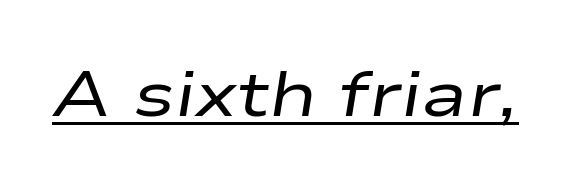
{"italic": "yes", "lean": "right", "slant_degrees": 9, "bold": "no", "weight": "regular", "width": "wide", "stroke_contrast": "low", "x_height": "medium", "monospaced": "no", "underline": "yes", "letter_spacing": "normal", "letter_spacing_em": 0.0, "glyph_px": 63}
